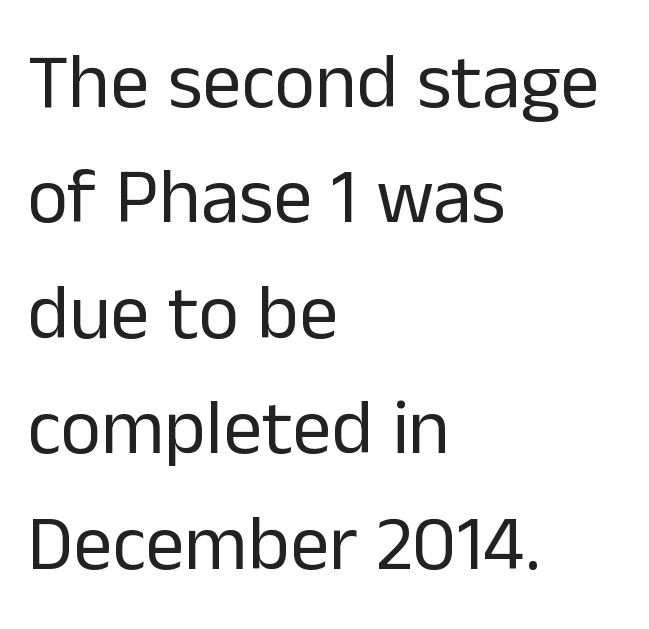
Q: Is the text bold? A: No.
Q: Is the text italic (slanted)? A: No, it is upright.
Q: Is the typeface a serif or a sans-serif typeface? A: Sans-serif.
Q: Is the text underlined? A: No.
Q: How is the paragraph aligned? A: Left-aligned.
Q: Is the spacing between letters normal or unusually wide? A: Normal.
Q: Is the spacing between lines tight, normal or loose? A: Normal.
Q: Width (condensed, normal, or wide)? A: Normal.
Q: Stroke contrast? A: Low.
Q: x-height? A: Medium.
Q: Monospaced? A: No.
